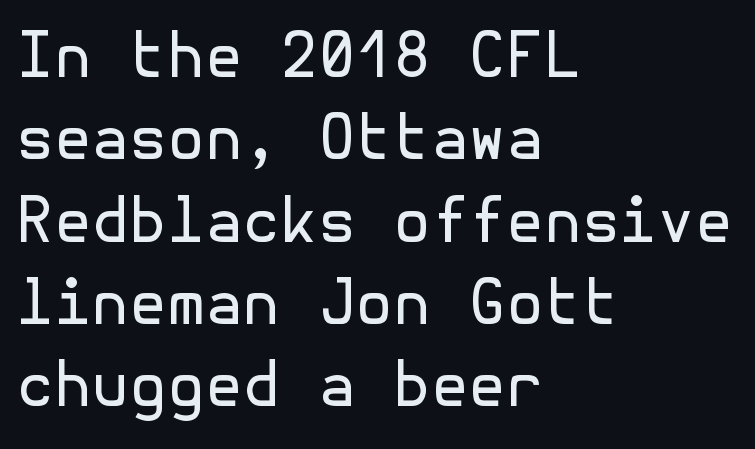
{"serif": "no", "italic": "no", "bold": "no", "weight": "regular", "width": "normal", "x_height": "medium", "underline": "no", "align": "left", "line_spacing": "normal", "line_spacing_ratio": 1.35, "letter_spacing": "normal", "letter_spacing_em": 0.0, "glyph_px": 61}
